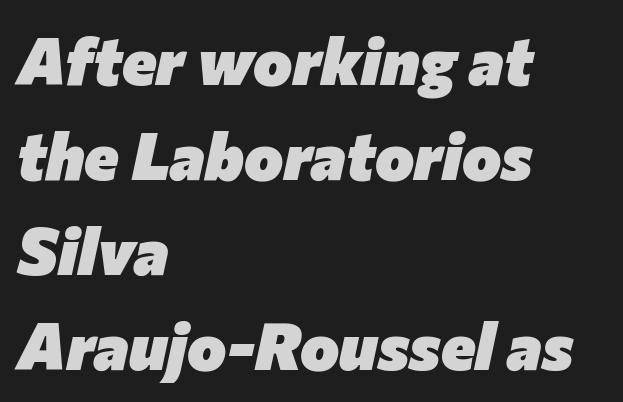
The image shows 66 px heavy type, italic (leaning right); set left-aligned, normal line spacing (1.44x), normal letter spacing, not underlined; low stroke contrast and a medium x-height.
